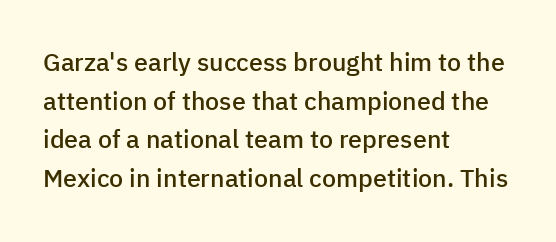
Quick note: underline off. The passage is arranged the way most books set body copy — flush left. Quick note: interline space is typical. Posture: vertical. The letters sit at their default tracking, neither squeezed nor spread.
